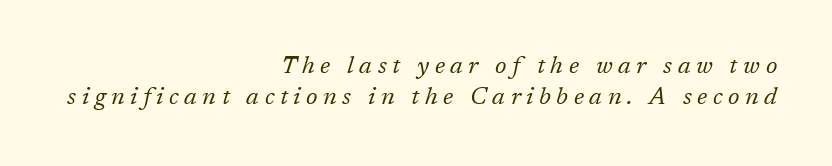
Q: Is the text bold? A: No.
Q: Is the text italic (slanted)? A: Yes, it leans right by about 17 degrees.
Q: Is the text underlined? A: No.
Q: How is the paragraph aligned? A: Right-aligned.
Q: Is the spacing between letters normal or unusually wide? A: Unusually wide.
Q: Is the spacing between lines tight, normal or loose? A: Normal.
